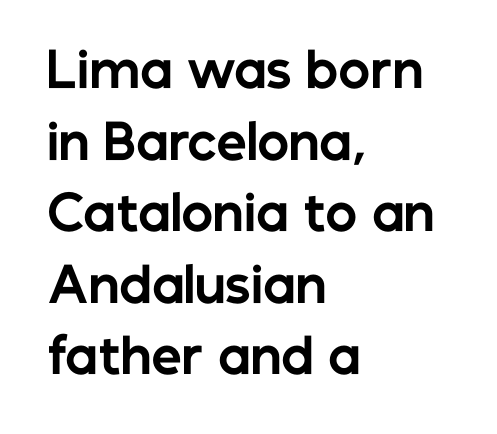
Q: Is the text bold? A: Yes.
Q: Is the text italic (slanted)? A: No, it is upright.
Q: Is the typeface a serif or a sans-serif typeface? A: Sans-serif.
Q: Is the text underlined? A: No.
Q: How is the paragraph aligned? A: Left-aligned.
Q: Is the spacing between letters normal or unusually wide? A: Normal.
Q: Is the spacing between lines tight, normal or loose? A: Normal.
Q: Width (condensed, normal, or wide)? A: Normal.
Q: Stroke contrast? A: Low.
Q: x-height? A: Medium.
Q: Monospaced? A: No.
